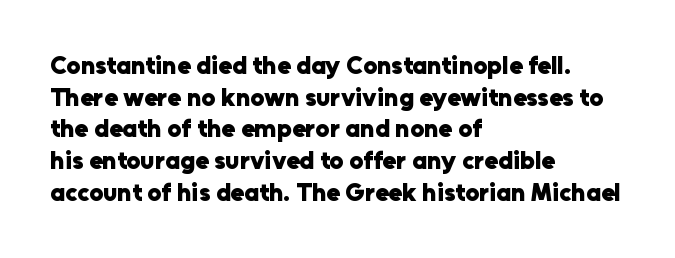
{"italic": "no", "bold": "yes", "underline": "no", "align": "left", "line_spacing": "normal", "line_spacing_ratio": 1.27, "letter_spacing": "normal", "letter_spacing_em": 0.0, "glyph_px": 25}
